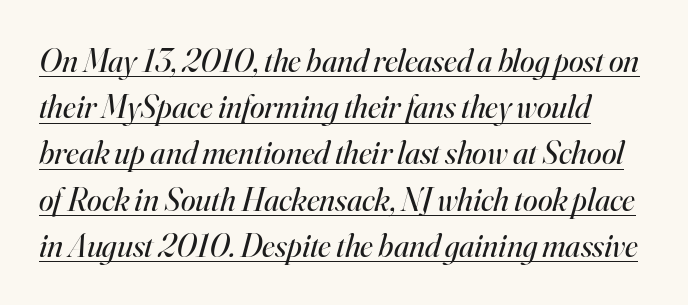
{"serif": "yes", "italic": "yes", "lean": "right", "slant_degrees": 16, "bold": "no", "weight": "regular", "width": "normal", "stroke_contrast": "high", "x_height": "small", "monospaced": "no", "underline": "yes", "line_spacing": "normal", "line_spacing_ratio": 1.4, "letter_spacing": "normal", "letter_spacing_em": 0.0, "glyph_px": 33}
